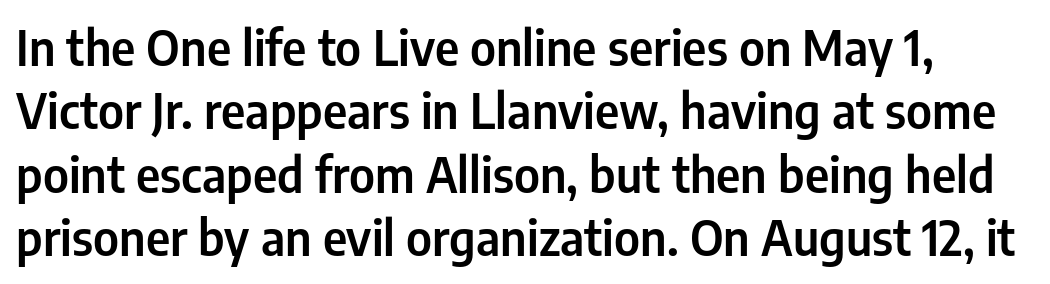
The image shows 48 px condensed sans-serif type, upright; set normal line spacing (1.32x), normal letter spacing, not underlined; low stroke contrast and a medium x-height.
